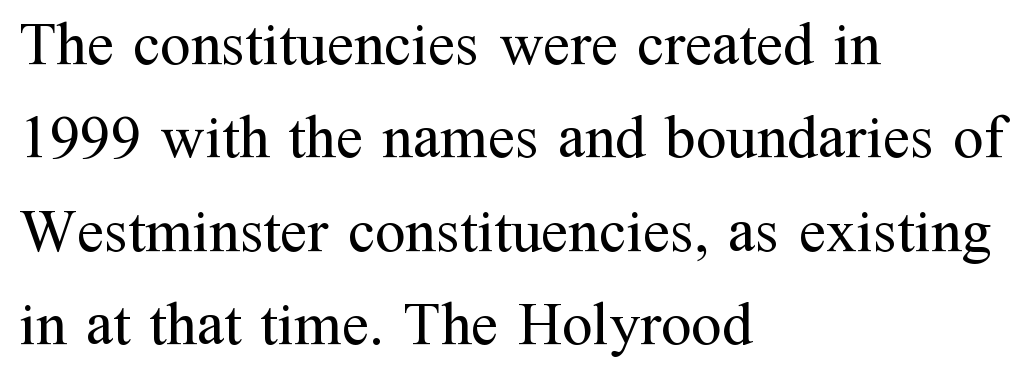
{"serif": "yes", "italic": "no", "bold": "no", "weight": "regular", "width": "normal", "stroke_contrast": "medium", "x_height": "medium", "monospaced": "no", "underline": "no", "align": "left", "line_spacing": "normal", "line_spacing_ratio": 1.53, "letter_spacing": "normal", "letter_spacing_em": 0.0, "glyph_px": 61}
